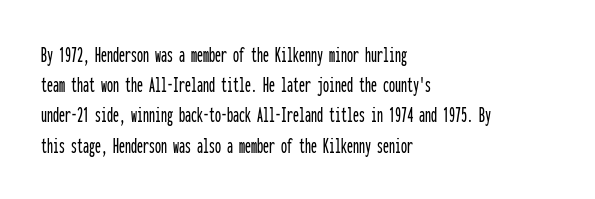
Leading: standard. Ascenders rise straight up at ninety degrees. The text block is weighted toward the left margin, trailing off unevenly rightward. Default kerning and tracking; the words read as compact shapes. Underlining? Definitely not there.
